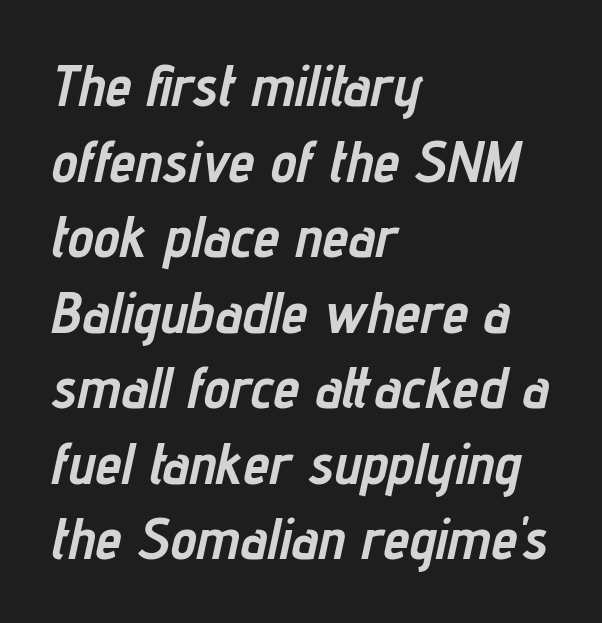
The glyphs have the mass of a bold cut. The rendering keeps characters at their native spacing. Casual observation: everything's shoved over to the left. A normal amount of white space separates one row of letters from the next. Unmarked baselines from the first word to the last.
